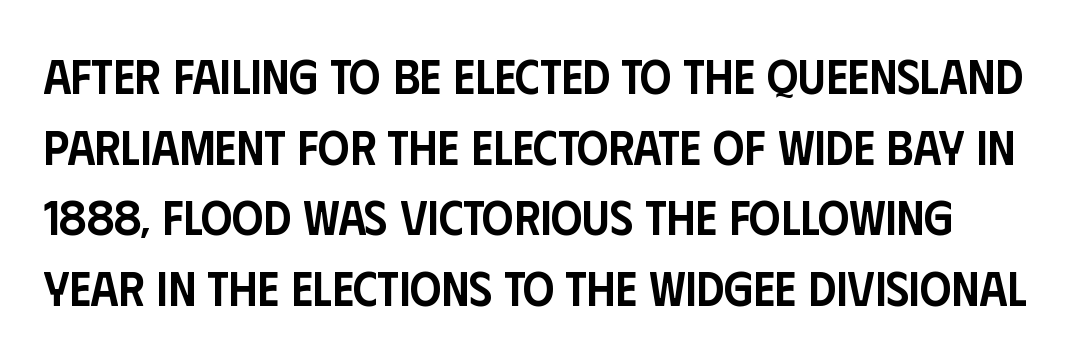
The image shows 49 px semibold, condensed sans-serif type, upright; set normal line spacing (1.44x), normal letter spacing, not underlined; low stroke contrast and a large x-height.
